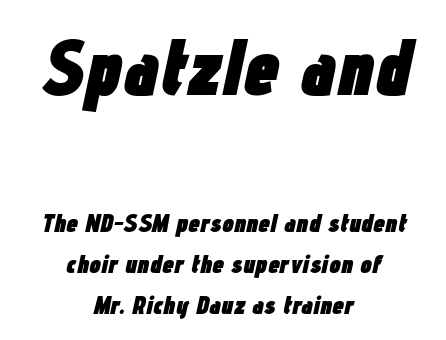
Q: Is the text bold? A: Yes.
Q: Is the text italic (slanted)? A: Yes, it leans right by about 12 degrees.
Q: Is the text underlined? A: No.
Q: How is the paragraph aligned? A: Centered.
Q: Is the spacing between letters normal or unusually wide? A: Normal.
Q: Is the spacing between lines tight, normal or loose? A: Normal.
Q: Which block of text is set in a larger size, the first (top) or the second (bottom)? A: The first (top) one.
Q: Width (condensed, normal, or wide)? A: Condensed.
Q: Stroke contrast? A: Low.
Q: x-height? A: Medium.
Q: Monospaced? A: No.
